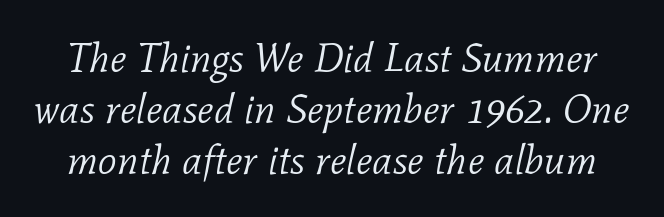
The image shows 41 px light serif type, italic (leaning right); set line spacing 1.24x, normal letter spacing, not underlined; low stroke contrast and a medium x-height.
